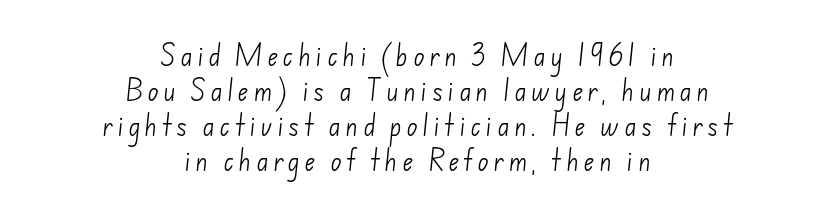
{"bold": "no", "underline": "no", "align": "center", "line_spacing": "normal", "line_spacing_ratio": 1.52, "letter_spacing": "wide", "letter_spacing_em": 0.2, "glyph_px": 23}
